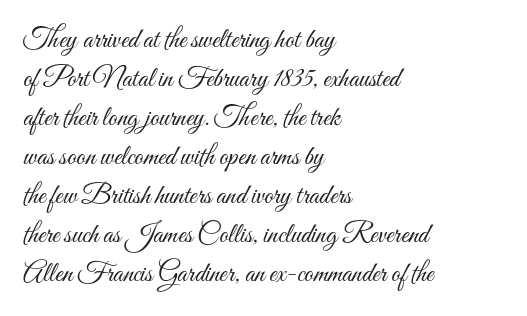
{"bold": "no", "weight": "light", "width": "condensed", "stroke_contrast": "medium", "x_height": "small", "monospaced": "no", "underline": "no", "align": "left", "line_spacing": "normal", "line_spacing_ratio": 1.39, "letter_spacing": "normal", "letter_spacing_em": 0.0, "glyph_px": 28}
